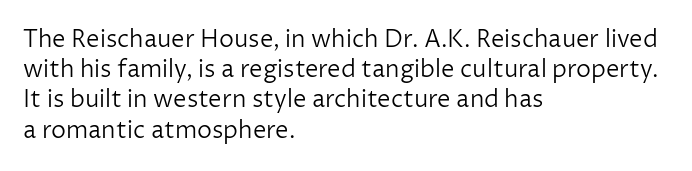
The weight would be labelled regular, book, light, or lighter still. Every stem runs plumb, perpendicular to the baseline. Descender tails drop into unmarked territory. One glance says typical: line gaps are just what's usual.
